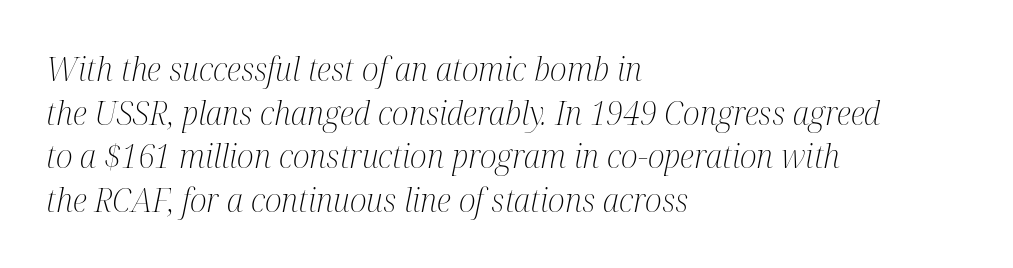
Anything drawn beneath the words? Only blank space. Each letter's strokes conclude with small projecting serifs. The whole block is typeset with a tilt. Nobody touched the tracking dial on this one.
